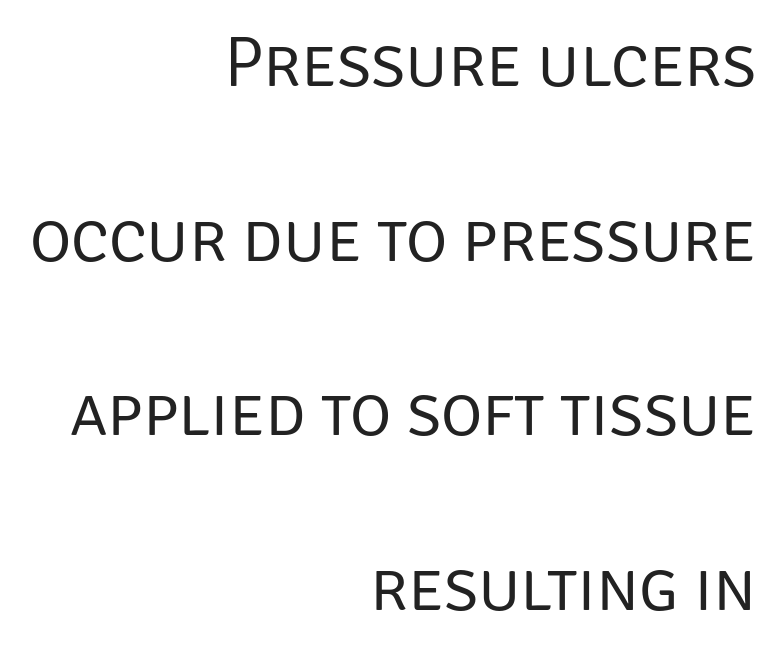
The image shows 71 px regular-weight sans-serif type, upright; set right-aligned, loose line spacing (2.46x), normal letter spacing, not underlined; low stroke contrast and a large x-height.
